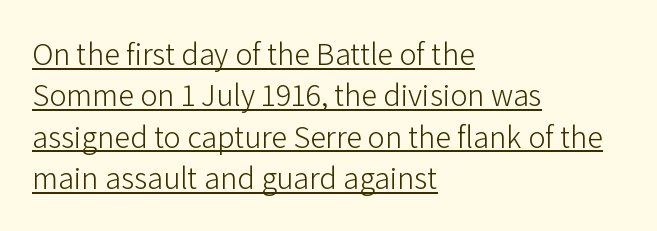
Q: Is the text bold? A: No.
Q: Is the text italic (slanted)? A: No, it is upright.
Q: Is the typeface a serif or a sans-serif typeface? A: Sans-serif.
Q: Is the text underlined? A: Yes.
Q: How is the paragraph aligned? A: Left-aligned.
Q: Is the spacing between letters normal or unusually wide? A: Normal.
Q: Is the spacing between lines tight, normal or loose? A: Normal.
Q: Width (condensed, normal, or wide)? A: Normal.
Q: Stroke contrast? A: Low.
Q: x-height? A: Medium.
Q: Monospaced? A: No.
